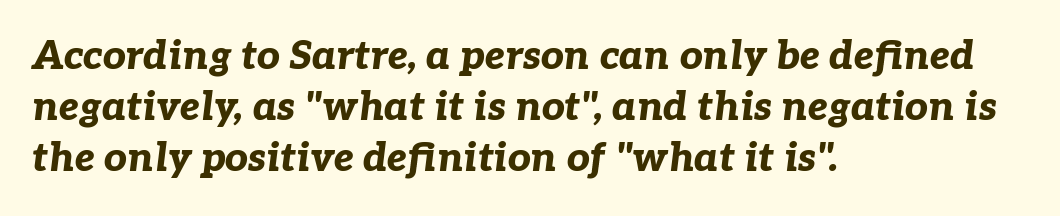
Looks like regular typesetting: each glyph gets only the width it needs. Just letters on the line, the space beneath them empty. Each line starts at the same left margin while the right side varies. Stroke thickness is high; the sample reads as a true bold. Compared with typical body copy, the letter spacing here is the same. Students, observe: this is what conventionally led text looks like.
